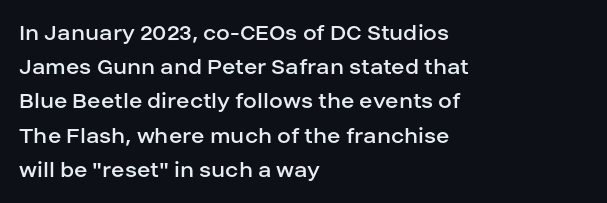
Q: Is the text bold? A: No.
Q: Is the text italic (slanted)? A: No, it is upright.
Q: Is the text underlined? A: No.
Q: How is the paragraph aligned? A: Left-aligned.
Q: Is the spacing between letters normal or unusually wide? A: Normal.
Q: Is the spacing between lines tight, normal or loose? A: Normal.
